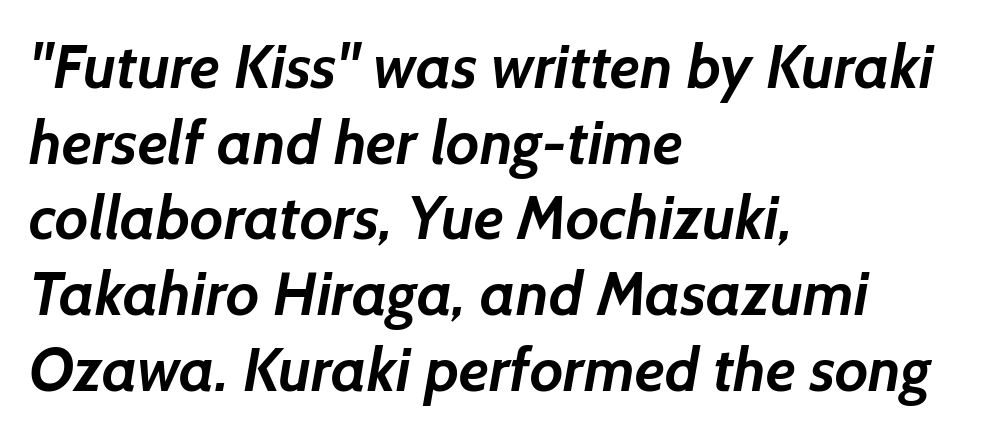
Q: Is the text bold? A: Yes.
Q: Is the typeface a serif or a sans-serif typeface? A: Sans-serif.
Q: Is the text underlined? A: No.
Q: How is the paragraph aligned? A: Left-aligned.
Q: Is the spacing between letters normal or unusually wide? A: Normal.
Q: Width (condensed, normal, or wide)? A: Normal.
Q: Stroke contrast? A: Low.
Q: x-height? A: Medium.
Q: Monospaced? A: No.
